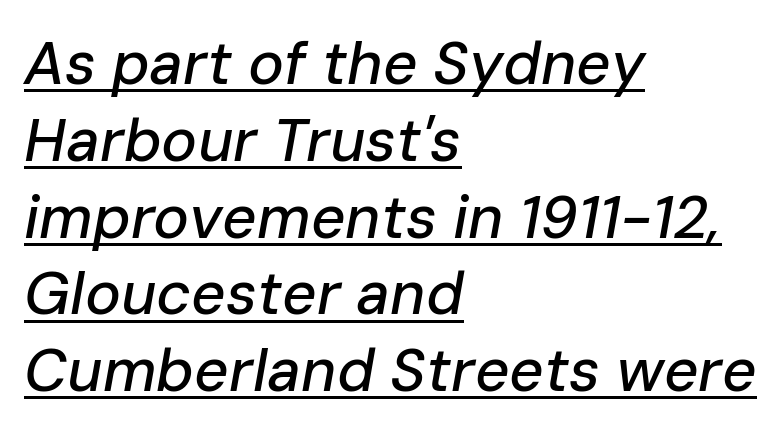
The letters advance in unequal steps, a hallmark of proportional type. The lettering is marked with a stroke running underneath it. The passage shown has conventional tracking throughout. The lines sit at an ordinary, default distance from one another. The paragraph has a hard left edge and a soft right edge. If you drew a line through each stem, it would be angled.
